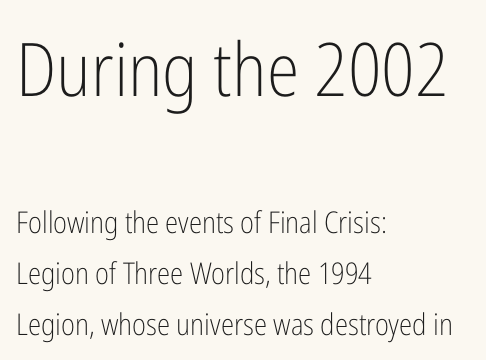
Q: Is the text bold? A: No.
Q: Is the text italic (slanted)? A: No, it is upright.
Q: Is the typeface a serif or a sans-serif typeface? A: Sans-serif.
Q: Is the text underlined? A: No.
Q: How is the paragraph aligned? A: Left-aligned.
Q: Is the spacing between letters normal or unusually wide? A: Normal.
Q: Is the spacing between lines tight, normal or loose? A: Normal.
Q: Which block of text is set in a larger size, the first (top) or the second (bottom)? A: The first (top) one.
Q: Width (condensed, normal, or wide)? A: Condensed.
Q: Stroke contrast? A: Low.
Q: x-height? A: Medium.
Q: Monospaced? A: No.
